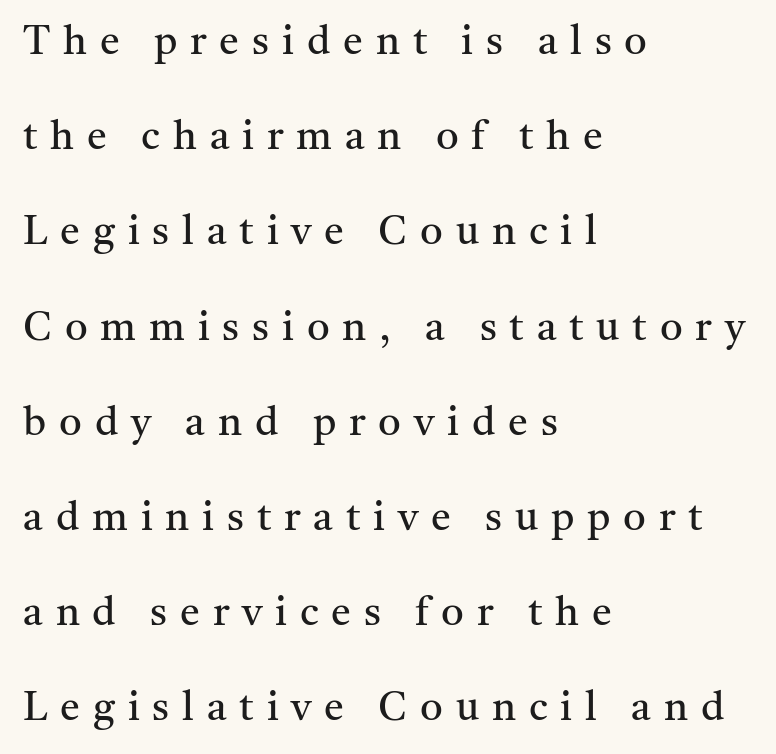
The image shows 40 px regular-weight serif type, upright; set left-aligned, loose line spacing (2.38x), unusually wide letter spacing (+0.32 em), not underlined; medium stroke contrast and a medium x-height.
